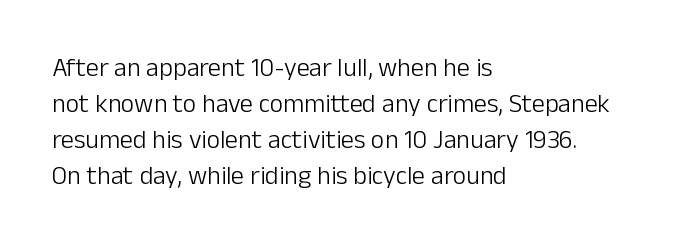
The characters are drawn with everyday or finer stroke widths. Line beginnings align vertically; line endings do not. Rule under the text: the space is simply empty. Words appear dense and cohesive because spacing is normal. Whoever set this chose a conventional vertical rhythm. Rendered with straight, roman letterforms.
